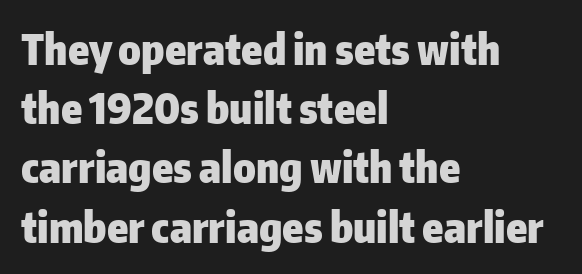
Q: Is the text bold? A: Yes.
Q: Is the text italic (slanted)? A: No, it is upright.
Q: Is the typeface a serif or a sans-serif typeface? A: Sans-serif.
Q: Is the text underlined? A: No.
Q: How is the paragraph aligned? A: Left-aligned.
Q: Is the spacing between letters normal or unusually wide? A: Normal.
Q: Is the spacing between lines tight, normal or loose? A: Normal.
Q: Width (condensed, normal, or wide)? A: Normal.
Q: Stroke contrast? A: Low.
Q: x-height? A: Medium.
Q: Monospaced? A: No.
